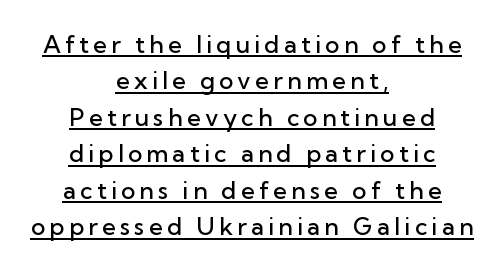
{"italic": "no", "bold": "semi", "underline": "yes", "align": "center", "line_spacing": "normal", "line_spacing_ratio": 1.52, "glyph_px": 24}
